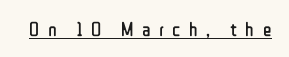
The image shows 20 px text type, upright; set unusually wide letter spacing (+0.42 em), underlined.
